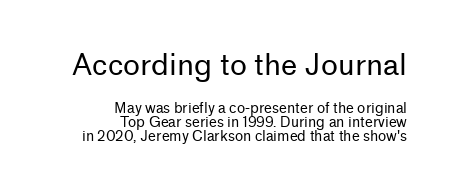
{"serif": "no", "italic": "no", "bold": "no", "weight": "regular", "width": "normal", "stroke_contrast": "low", "x_height": "medium", "monospaced": "no", "underline": "no", "align": "right", "line_spacing": "tight", "line_spacing_ratio": 0.99, "letter_spacing": "normal", "letter_spacing_em": 0.0, "larger_block": "first", "size_ratio": 2.07, "glyph_px": 29}
